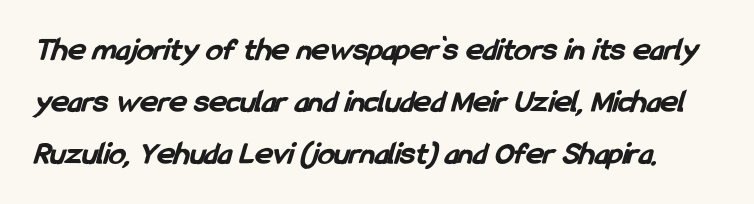
The image shows 33 px bold, condensed sans-serif type; set normal line spacing (1.57x), normal letter spacing, not underlined; low stroke contrast and a medium x-height.
